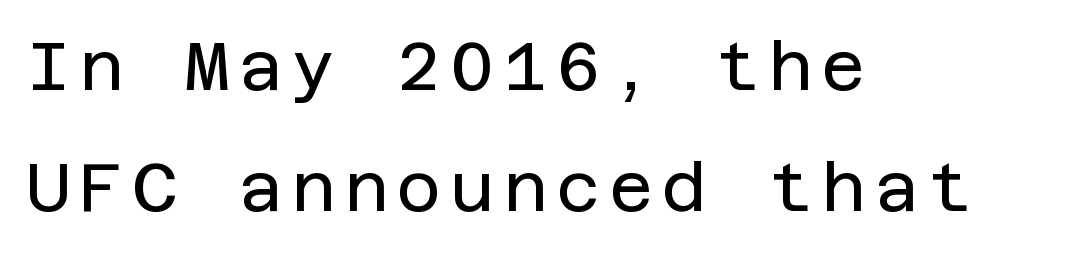
{"serif": "no", "italic": "no", "bold": "no", "weight": "regular", "width": "normal", "stroke_contrast": "low", "x_height": "large", "underline": "no", "align": "left", "line_spacing_ratio": 1.78, "glyph_px": 68}
